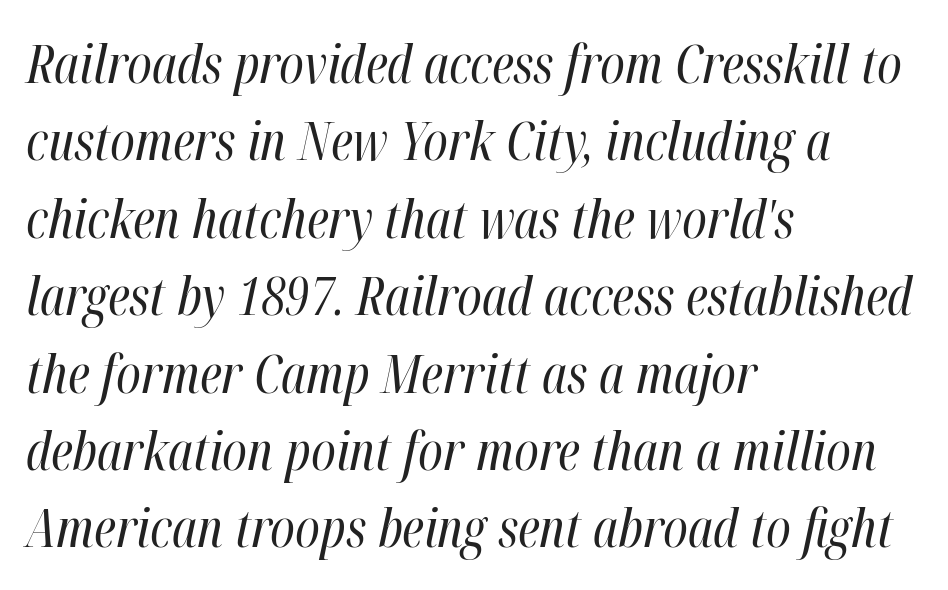
{"italic": "yes", "lean": "right", "slant_degrees": 12, "bold": "no", "weight": "regular", "width": "condensed", "stroke_contrast": "high", "x_height": "medium", "monospaced": "no", "underline": "no", "align": "left", "line_spacing": "normal", "line_spacing_ratio": 1.46, "letter_spacing": "normal", "letter_spacing_em": 0.0, "glyph_px": 53}
